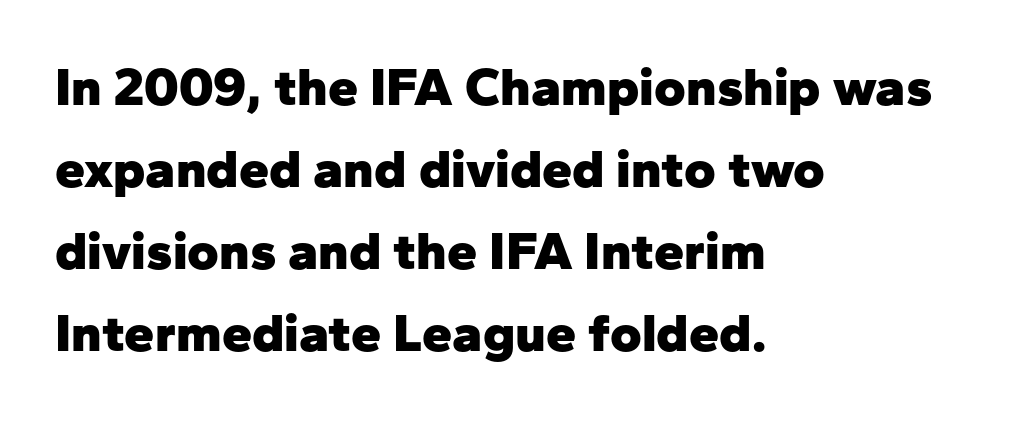
The image shows 54 px heavy sans-serif type, upright; set left-aligned, normal line spacing (1.52x), normal letter spacing, not underlined; low stroke contrast and a medium x-height.
